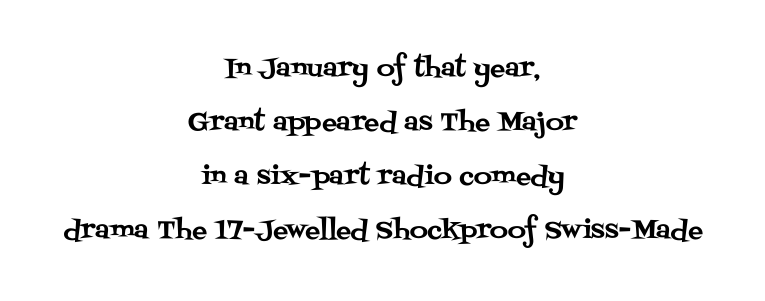
Horizontal alignment here is central, giving a formal, balanced look. The line texture is even and compact thanks to regular tracking. When letters stand straight like this, we call the style roman or upright. Has an underline been added? It has not.
